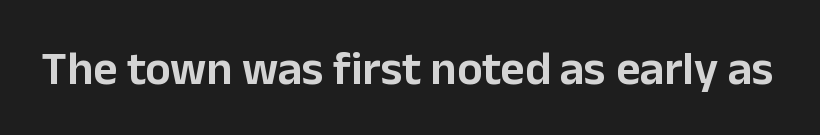
Q: Is the text italic (slanted)? A: No, it is upright.
Q: Is the typeface a serif or a sans-serif typeface? A: Sans-serif.
Q: Is the text underlined? A: No.
Q: Is the spacing between letters normal or unusually wide? A: Normal.
Q: Width (condensed, normal, or wide)? A: Normal.
Q: Stroke contrast? A: Low.
Q: x-height? A: Medium.
Q: Monospaced? A: No.
